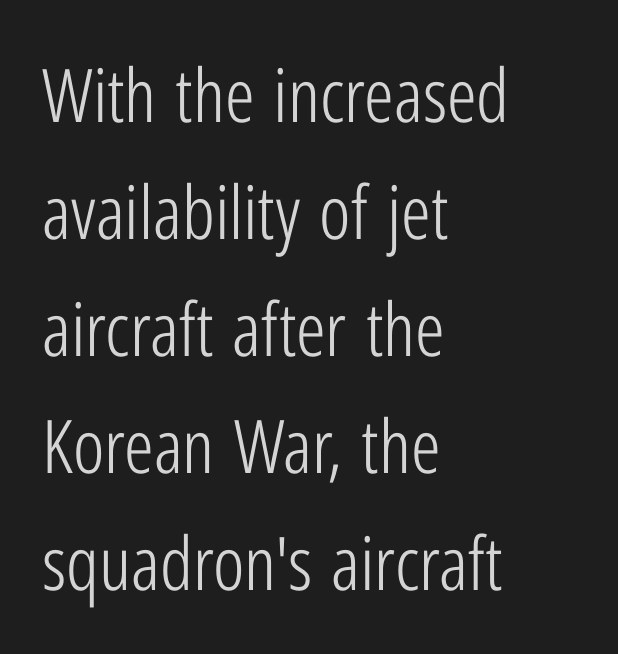
The image shows 74 px light, condensed sans-serif type, upright; set left-aligned, normal line spacing (1.58x), normal letter spacing, not underlined; low stroke contrast and a medium x-height.
